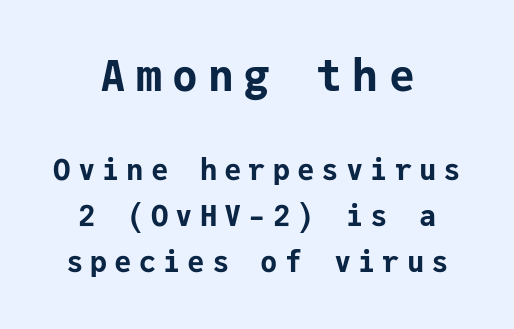
Q: Is the text bold? A: Yes.
Q: Is the text italic (slanted)? A: No, it is upright.
Q: Is the typeface a serif or a sans-serif typeface? A: Sans-serif.
Q: Is the text underlined? A: No.
Q: How is the paragraph aligned? A: Centered.
Q: Is the spacing between letters normal or unusually wide? A: Unusually wide.
Q: Is the spacing between lines tight, normal or loose? A: Normal.
Q: Which block of text is set in a larger size, the first (top) or the second (bottom)? A: The first (top) one.
Q: Width (condensed, normal, or wide)? A: Normal.
Q: Stroke contrast? A: Low.
Q: x-height? A: Medium.
Q: Monospaced? A: Yes.
